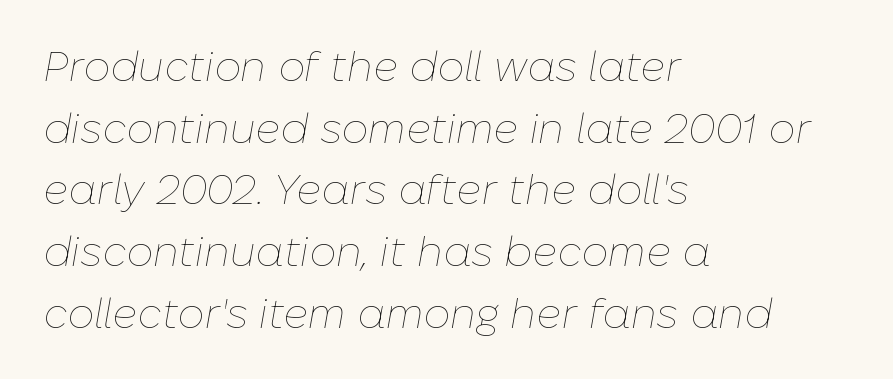
{"italic": "yes", "lean": "right", "slant_degrees": 10, "bold": "no", "weight": "thin", "width": "normal", "stroke_contrast": "low", "x_height": "medium", "monospaced": "no", "underline": "no", "align": "left", "line_spacing": "normal", "line_spacing_ratio": 1.47, "letter_spacing": "normal", "letter_spacing_em": 0.0, "glyph_px": 42}
